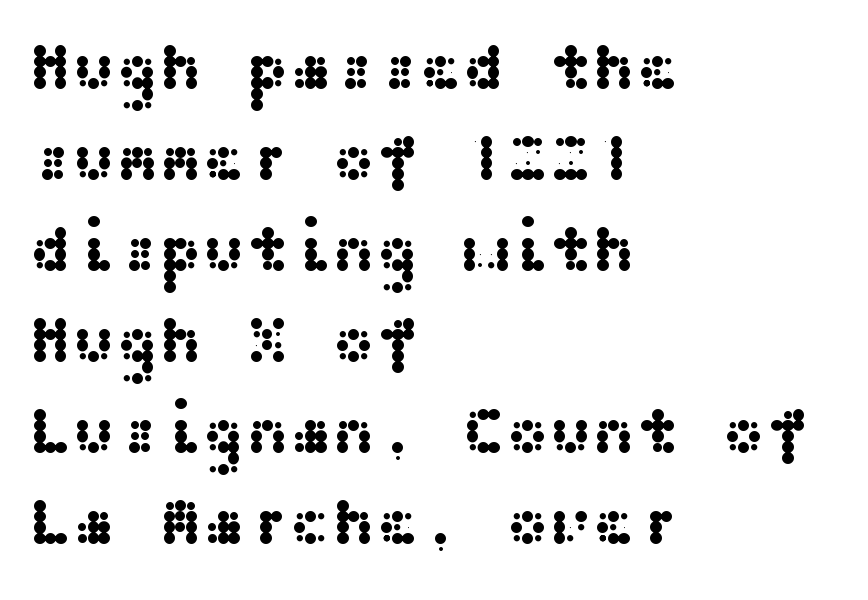
The image shows 65 px wide sans-serif type, upright; set left-aligned, normal line spacing (1.4x), normal letter spacing, not underlined; medium stroke contrast and a medium x-height.
